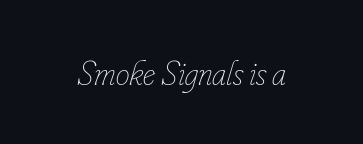
{"italic": "yes", "lean": "right", "slant_degrees": 16, "bold": "no", "weight": "thin", "width": "condensed", "stroke_contrast": "low", "x_height": "small", "monospaced": "no", "underline": "no", "letter_spacing": "normal", "letter_spacing_em": 0.0, "glyph_px": 35}
